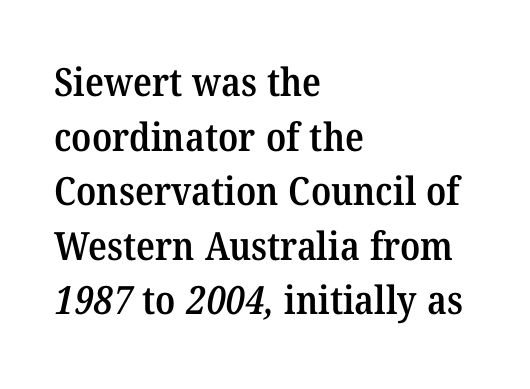
Q: Is the text bold? A: Semi-bold.
Q: Is the typeface a serif or a sans-serif typeface? A: Serif.
Q: Is the text underlined? A: No.
Q: How is the paragraph aligned? A: Left-aligned.
Q: Is the spacing between letters normal or unusually wide? A: Normal.
Q: Is the spacing between lines tight, normal or loose? A: Normal.
Q: Width (condensed, normal, or wide)? A: Normal.
Q: Stroke contrast? A: Medium.
Q: x-height? A: Medium.
Q: Monospaced? A: No.
